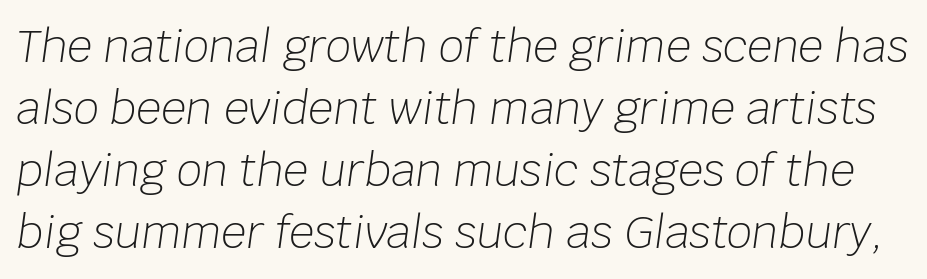
No letter is thick-stroked: the sample isn't bold. Observe the lean: these are italic letterforms. A typesetter would call this leading conventional body-copy spacing. The baseline area is clear. The letters sit at their default tracking, neither squeezed nor spread.
